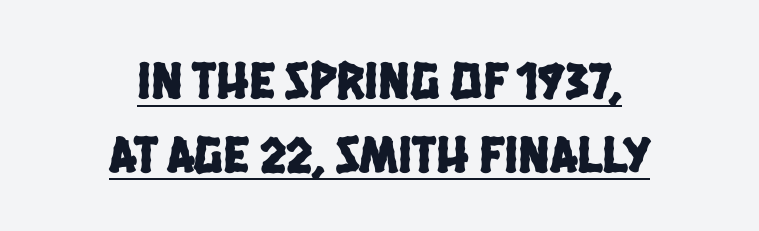
The image shows 53 px condensed sans-serif type; set centered, normal line spacing (1.39x), normal letter spacing, underlined; low stroke contrast and a large x-height.
